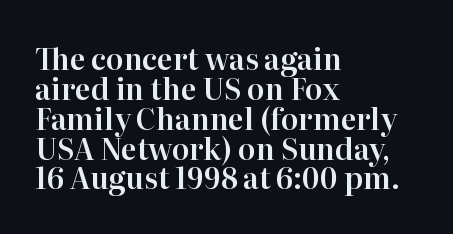
The image shows 29 px serif type, upright; set left-aligned, tight line spacing (1.03x), normal letter spacing, not underlined; high stroke contrast and a medium x-height.
